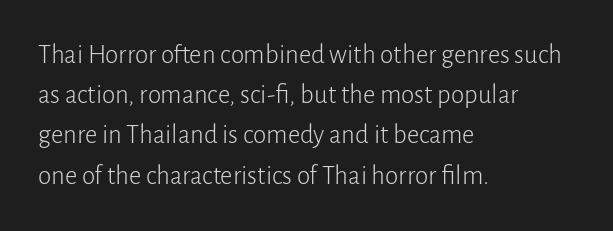
The image shows 27 px text type, upright; set left-aligned, normal line spacing (1.49x), normal letter spacing, not underlined.
